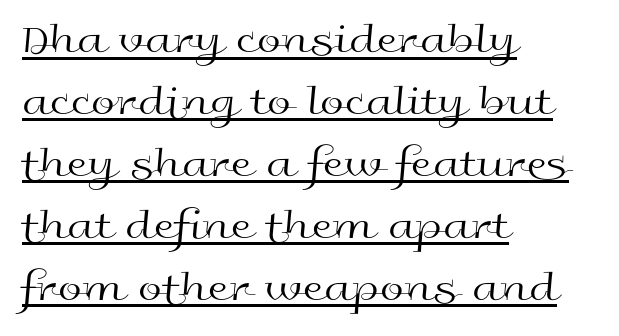
{"serif": "no", "italic": "no", "bold": "no", "weight": "regular", "width": "wide", "x_height": "medium", "monospaced": "no", "underline": "yes", "align": "left", "line_spacing": "normal", "line_spacing_ratio": 1.44, "letter_spacing": "normal", "letter_spacing_em": 0.0, "glyph_px": 43}
